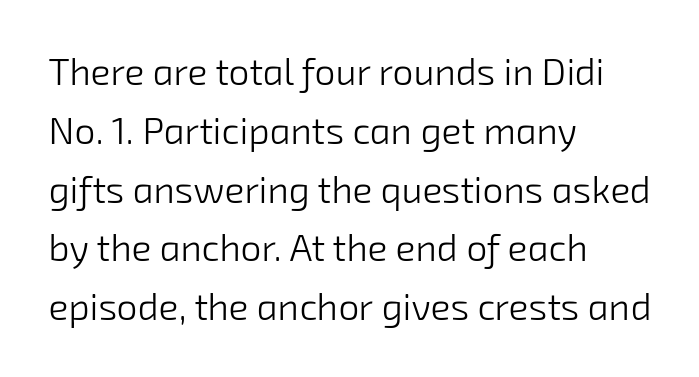
Q: Is the text bold? A: No.
Q: Is the typeface a serif or a sans-serif typeface? A: Sans-serif.
Q: Is the text underlined? A: No.
Q: How is the paragraph aligned? A: Left-aligned.
Q: Is the spacing between letters normal or unusually wide? A: Normal.
Q: Is the spacing between lines tight, normal or loose? A: Normal.
Q: Width (condensed, normal, or wide)? A: Normal.
Q: Stroke contrast? A: Low.
Q: x-height? A: Medium.
Q: Monospaced? A: No.
